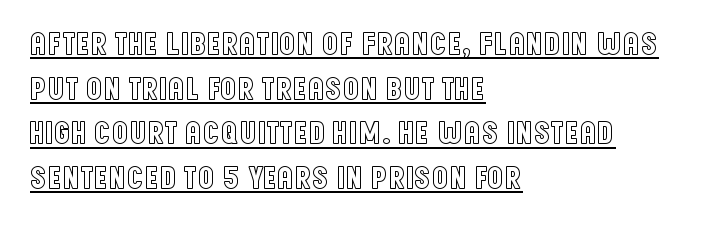
Unlike italic type, these characters show no tilt at all. Leading: standard. You can see a thin bar hugging the bottom of the glyphs. Caption: multi-line text, flush left, ragged right. The face used here is proportionally spaced, like ordinary book or web type.
